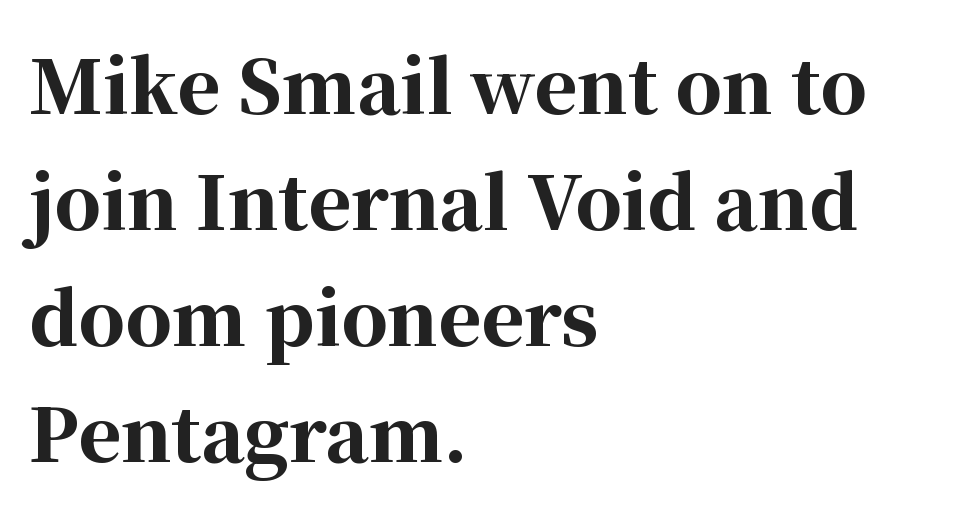
Q: Is the text bold? A: Yes.
Q: Is the text italic (slanted)? A: No, it is upright.
Q: Is the typeface a serif or a sans-serif typeface? A: Serif.
Q: Is the text underlined? A: No.
Q: How is the paragraph aligned? A: Left-aligned.
Q: Is the spacing between letters normal or unusually wide? A: Normal.
Q: Is the spacing between lines tight, normal or loose? A: Normal.
Q: Width (condensed, normal, or wide)? A: Normal.
Q: Stroke contrast? A: High.
Q: x-height? A: Medium.
Q: Monospaced? A: No.
